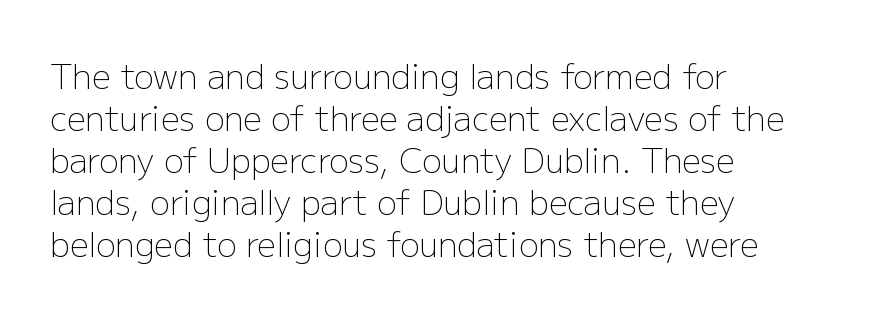
{"serif": "no", "italic": "no", "bold": "no", "weight": "light", "width": "normal", "stroke_contrast": "low", "x_height": "medium", "monospaced": "no", "underline": "no", "align": "left", "line_spacing": "normal", "line_spacing_ratio": 1.27, "letter_spacing": "normal", "letter_spacing_em": 0.0, "glyph_px": 33}
